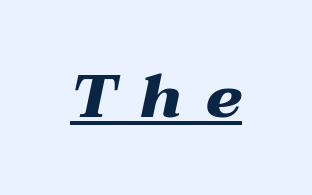
The image shows 61 px heavy, wide type, italic (leaning right); set unusually wide letter spacing (+0.38 em), underlined; medium stroke contrast and a medium x-height.
